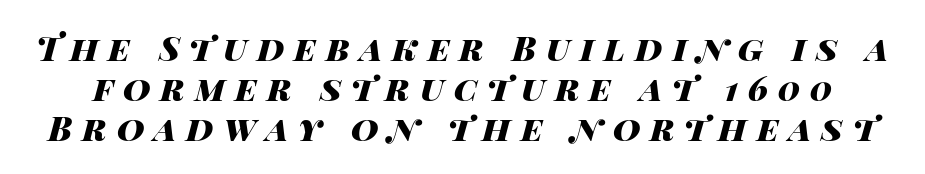
Q: Is the text bold? A: Yes.
Q: Is the text italic (slanted)? A: Yes, it leans right by about 14 degrees.
Q: Is the text underlined? A: No.
Q: Is the spacing between letters normal or unusually wide? A: Unusually wide.
Q: Width (condensed, normal, or wide)? A: Wide.
Q: Stroke contrast? A: High.
Q: x-height? A: Large.
Q: Monospaced? A: No.
